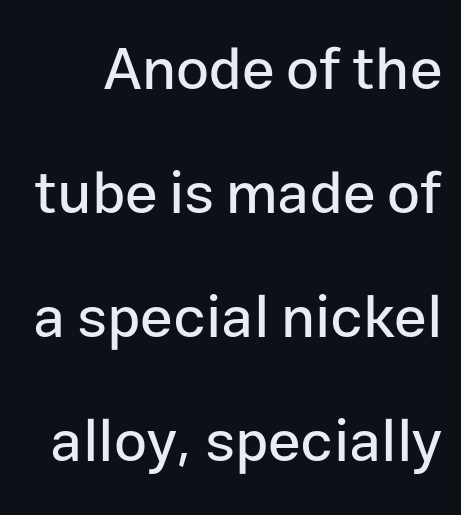
{"serif": "no", "italic": "no", "width": "normal", "stroke_contrast": "low", "x_height": "medium", "monospaced": "no", "underline": "no", "line_spacing": "loose", "line_spacing_ratio": 2.1, "letter_spacing": "normal", "letter_spacing_em": 0.0, "glyph_px": 59}
